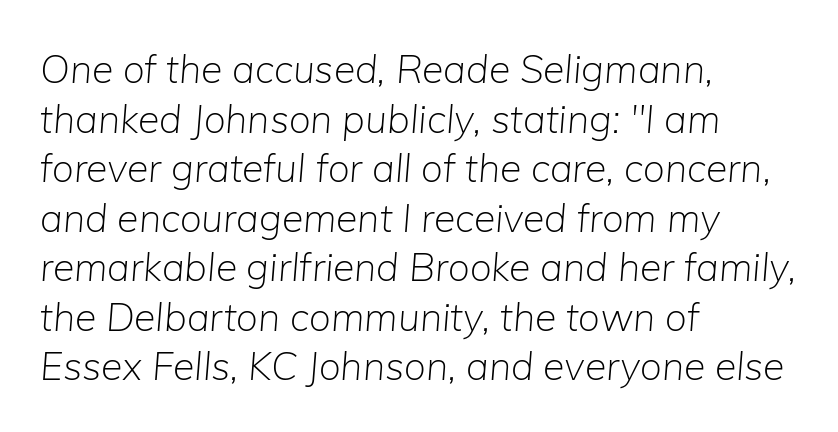
The image shows 39 px light type, italic (leaning right); set left-aligned, normal line spacing (1.27x), normal letter spacing, not underlined; low stroke contrast and a medium x-height.
